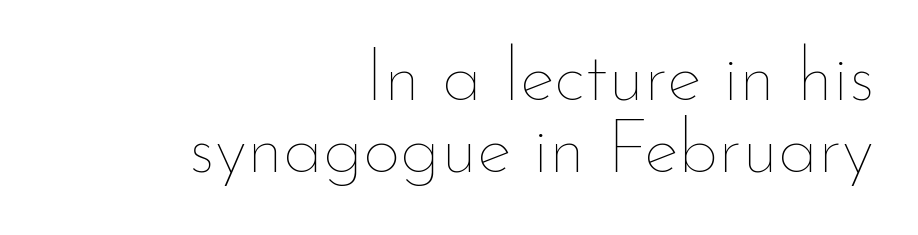
{"italic": "no", "bold": "no", "weight": "thin", "width": "normal", "stroke_contrast": "low", "x_height": "small", "monospaced": "no", "underline": "no", "align": "right", "line_spacing": "tight", "line_spacing_ratio": 0.97, "letter_spacing": "normal", "letter_spacing_em": 0.0, "glyph_px": 74}
